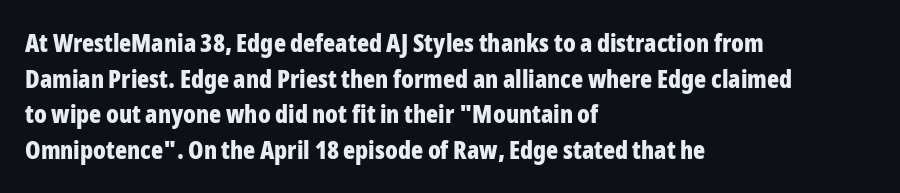
This rendering leaves character spacing at its baseline value. Any mark beneath the type? The region is blank. This is roman type, the default non-slanted kind. Pretty heavy lettering here — definitely bold. Notice how descenders clear the ascenders below comfortably — that's standard leading. All the whitespace from short lines collects on the right.
